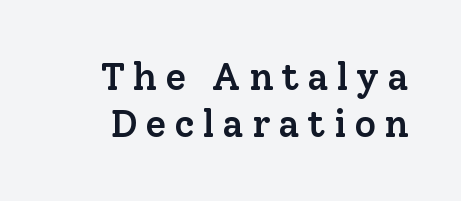
Q: Is the text bold? A: Semi-bold.
Q: Is the text italic (slanted)? A: No, it is upright.
Q: Is the typeface a serif or a sans-serif typeface? A: Serif.
Q: Is the text underlined? A: No.
Q: Is the spacing between letters normal or unusually wide? A: Unusually wide.
Q: Width (condensed, normal, or wide)? A: Normal.
Q: Stroke contrast? A: Low.
Q: x-height? A: Medium.
Q: Monospaced? A: No.
